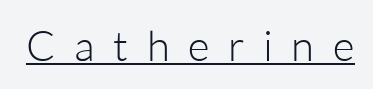
The image shows 42 px light sans-serif type, upright; set unusually wide letter spacing (+0.44 em), underlined; low stroke contrast and a medium x-height.
